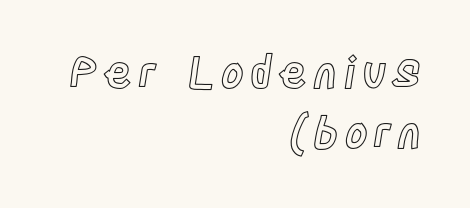
The image shows 44 px condensed type; set right-aligned, normal line spacing (1.37x), not underlined; a large x-height.
